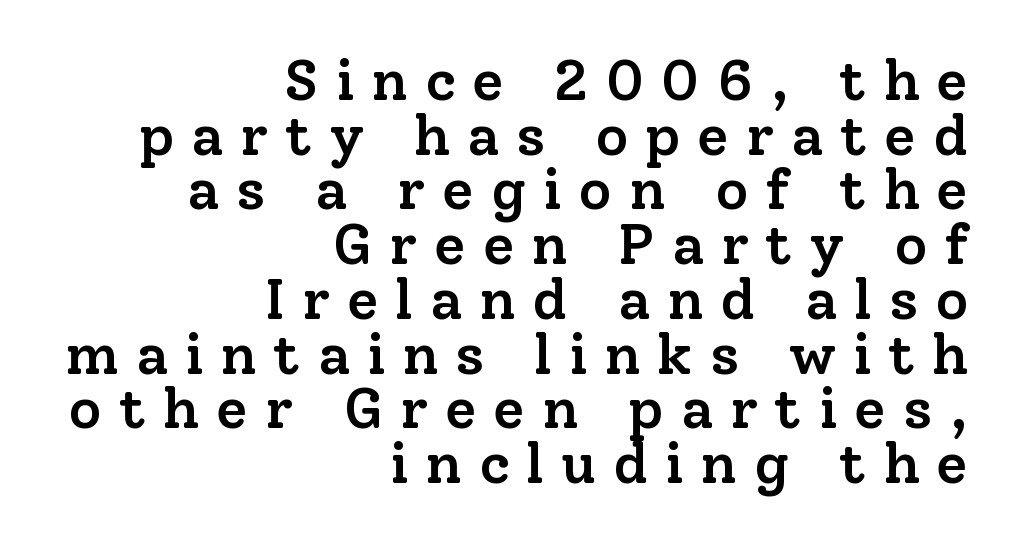
Ordinary non-slanted type is in use. The sample has been set in demibold, a notch under bold. Just letters on the line, the space beneath them empty. Line endings align vertically; line beginnings do not. Cramped leading.
